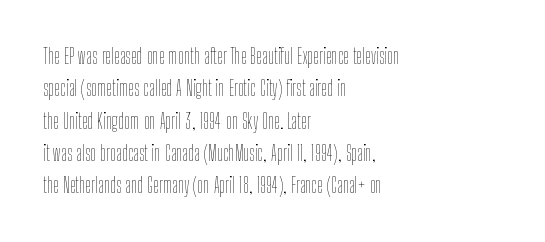
{"italic": "no", "bold": "no", "underline": "no", "align": "left", "line_spacing": "normal", "line_spacing_ratio": 1.54, "letter_spacing": "normal", "letter_spacing_em": 0.0, "glyph_px": 21}
